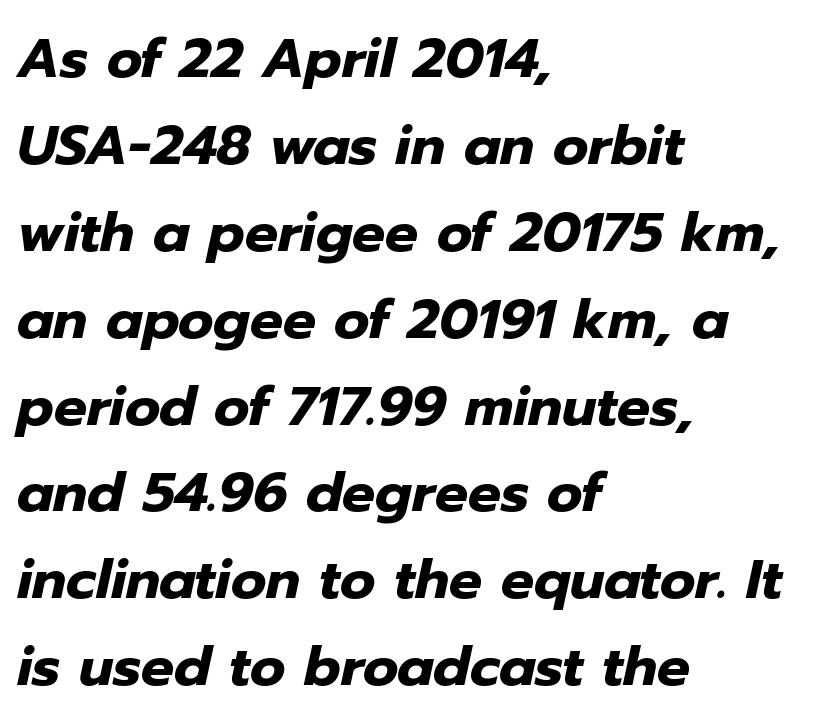
Any mark beneath the type? The region is blank. Reading down the block, your eye returns to a fixed left position each line. Rows of type keep a routine distance in the vertical direction. Do the characters align in a grid? No, the font is proportional. This sample uses plain, unmodified letter spacing. If you drew a line through each stem, it would be angled.
